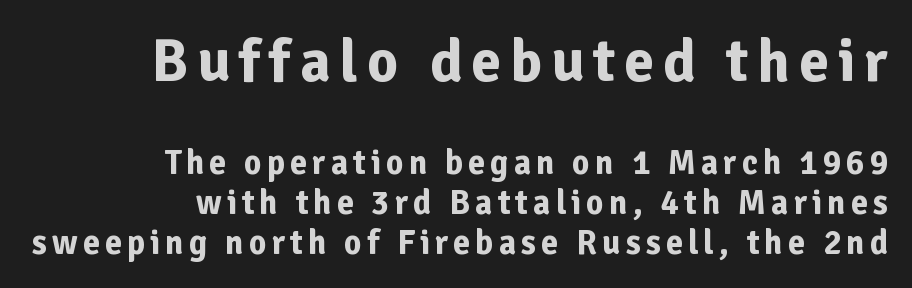
The image shows 60 px bold sans-serif type, upright; set right-aligned, line spacing 1.17x, not underlined; the first (top) block is 1.76x larger; low stroke contrast and a medium x-height.
